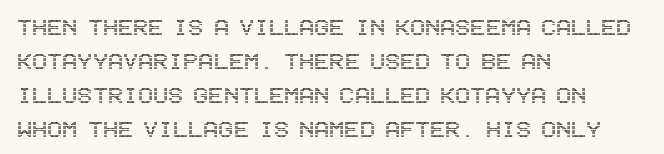
{"italic": "no", "width": "condensed", "x_height": "large", "underline": "no", "align": "left", "line_spacing_ratio": 1.21, "letter_spacing": "normal", "letter_spacing_em": 0.0, "glyph_px": 28}
